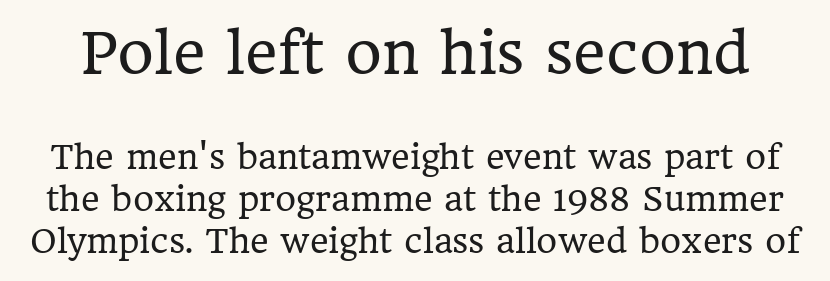
The image shows 56 px regular-weight serif type, upright; set normal line spacing (1.32x), normal letter spacing, not underlined; the first (top) block is 1.75x larger; low stroke contrast and a medium x-height.
